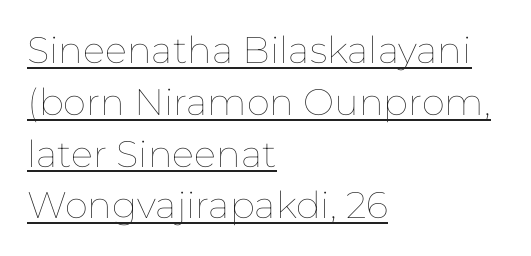
Q: Is the text bold? A: No.
Q: Is the text italic (slanted)? A: No, it is upright.
Q: Is the text underlined? A: Yes.
Q: How is the paragraph aligned? A: Left-aligned.
Q: Is the spacing between letters normal or unusually wide? A: Normal.
Q: Is the spacing between lines tight, normal or loose? A: Normal.
Q: Width (condensed, normal, or wide)? A: Normal.
Q: Stroke contrast? A: Low.
Q: x-height? A: Medium.
Q: Monospaced? A: No.
